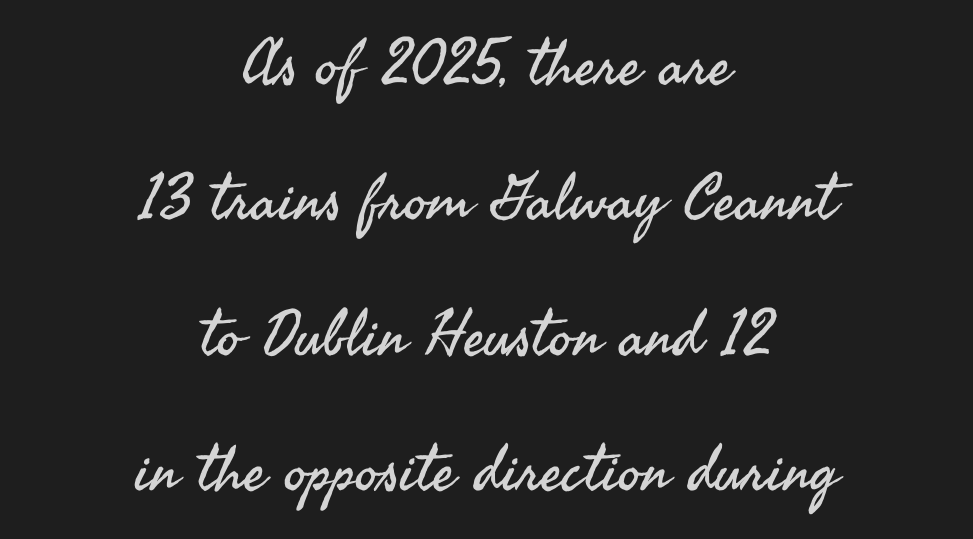
{"serif": "no", "bold": "no", "weight": "regular", "width": "normal", "stroke_contrast": "medium", "x_height": "small", "monospaced": "no", "underline": "no", "align": "center", "line_spacing": "loose", "line_spacing_ratio": 2.15, "letter_spacing": "normal", "letter_spacing_em": 0.0, "glyph_px": 63}
